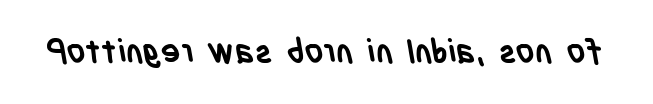
Q: Is the text bold? A: Yes.
Q: Is the typeface a serif or a sans-serif typeface? A: Sans-serif.
Q: Is the text underlined? A: No.
Q: Is the spacing between letters normal or unusually wide? A: Normal.
Q: Width (condensed, normal, or wide)? A: Condensed.
Q: Stroke contrast? A: Low.
Q: x-height? A: Large.
Q: Monospaced? A: No.
